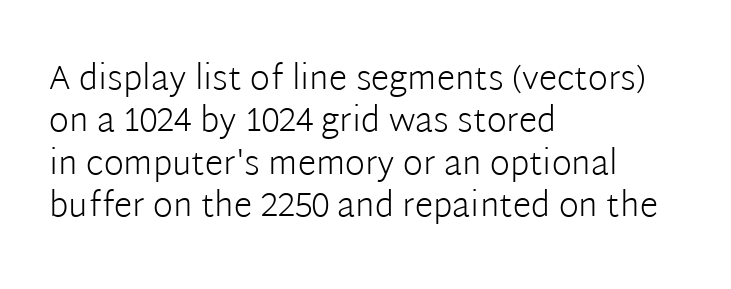
Q: Is the text bold? A: No.
Q: Is the text italic (slanted)? A: No, it is upright.
Q: Is the typeface a serif or a sans-serif typeface? A: Sans-serif.
Q: Is the text underlined? A: No.
Q: How is the paragraph aligned? A: Left-aligned.
Q: Is the spacing between letters normal or unusually wide? A: Normal.
Q: Is the spacing between lines tight, normal or loose? A: Normal.
Q: Width (condensed, normal, or wide)? A: Normal.
Q: Stroke contrast? A: Low.
Q: x-height? A: Medium.
Q: Monospaced? A: No.
